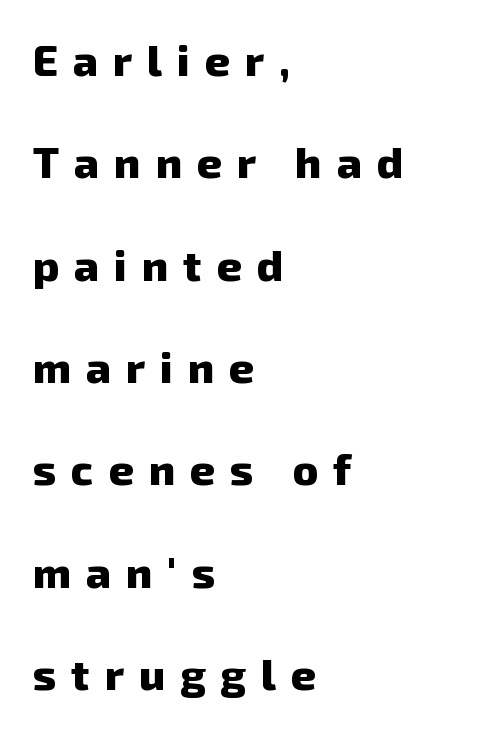
Q: Is the text bold? A: Yes.
Q: Is the typeface a serif or a sans-serif typeface? A: Sans-serif.
Q: Is the text underlined? A: No.
Q: How is the paragraph aligned? A: Left-aligned.
Q: Is the spacing between letters normal or unusually wide? A: Unusually wide.
Q: Is the spacing between lines tight, normal or loose? A: Loose.
Q: Width (condensed, normal, or wide)? A: Normal.
Q: Stroke contrast? A: Low.
Q: x-height? A: Medium.
Q: Monospaced? A: No.
